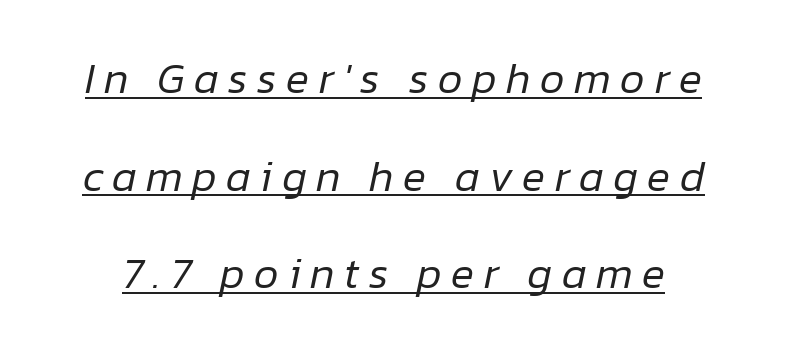
Leading is clearly above the norm, producing a sparse column. Posture: slanted. Compared with undecorated copy, this sample adds a rule below the words. The gaps between neighbouring characters are conspicuously large.
